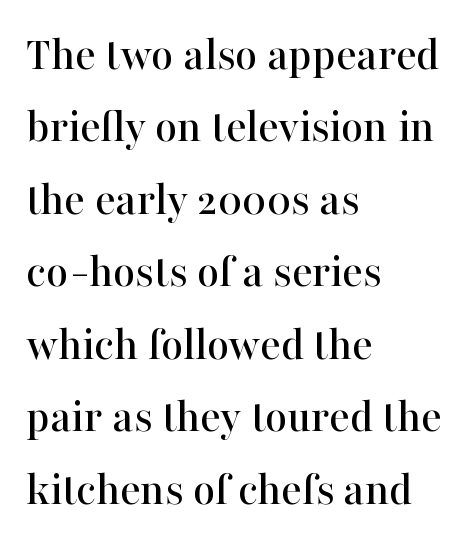
If you measured baseline to baseline, you'd find a middling distance. Serifs: yes, visible at the terminals of the letterforms. No italicization has been applied; the sample stays upright. Note the varied advance widths — an 'i' is clearly narrower than an 'm'. Short note: letters normally spaced.
